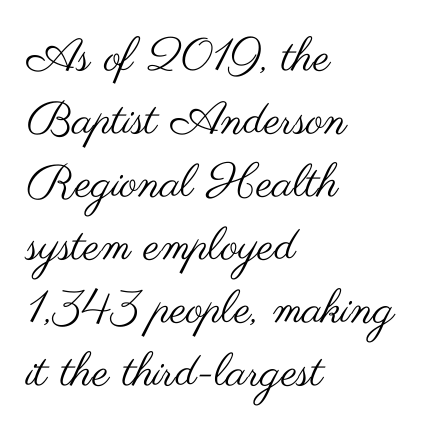
Q: Is the text bold? A: No.
Q: Is the text italic (slanted)? A: Yes.
Q: Is the typeface a serif or a sans-serif typeface? A: Sans-serif.
Q: Is the text underlined? A: No.
Q: How is the paragraph aligned? A: Left-aligned.
Q: Is the spacing between letters normal or unusually wide? A: Normal.
Q: Is the spacing between lines tight, normal or loose? A: Normal.
Q: Width (condensed, normal, or wide)? A: Wide.
Q: Stroke contrast? A: Medium.
Q: x-height? A: Small.
Q: Monospaced? A: No.
